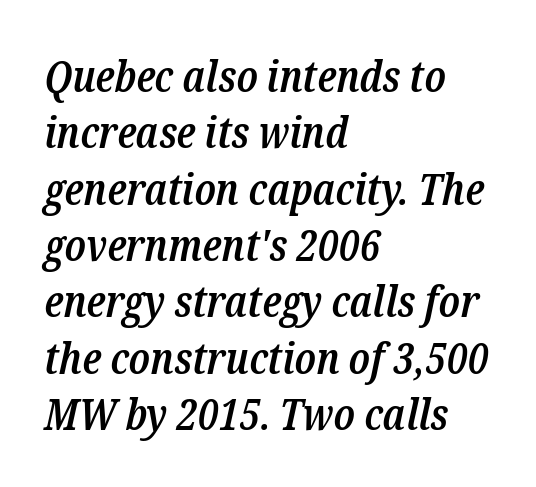
Q: Is the text bold? A: Semi-bold.
Q: Is the text italic (slanted)? A: Yes, it leans right by about 12 degrees.
Q: Is the typeface a serif or a sans-serif typeface? A: Serif.
Q: Is the text underlined? A: No.
Q: How is the paragraph aligned? A: Left-aligned.
Q: Is the spacing between letters normal or unusually wide? A: Normal.
Q: Is the spacing between lines tight, normal or loose? A: Normal.
Q: Width (condensed, normal, or wide)? A: Condensed.
Q: Stroke contrast? A: Low.
Q: x-height? A: Medium.
Q: Monospaced? A: No.
